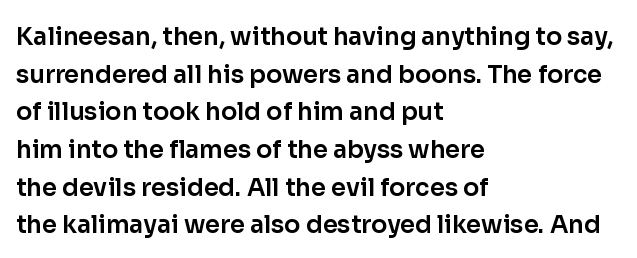
The image shows 24 px text type, upright; set left-aligned, normal line spacing (1.57x), normal letter spacing, not underlined.
